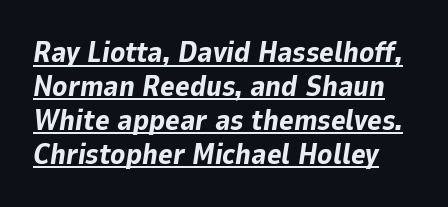
{"italic": "yes", "lean": "right", "slant_degrees": 9, "bold": "yes", "weight": "bold", "width": "normal", "stroke_contrast": "low", "x_height": "medium", "monospaced": "no", "underline": "yes", "line_spacing_ratio": 1.21, "letter_spacing": "normal", "letter_spacing_em": 0.0, "glyph_px": 28}
